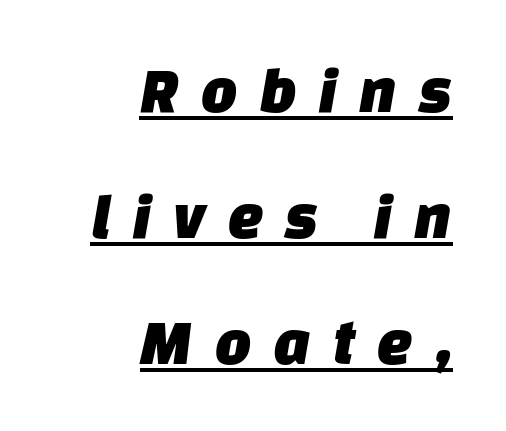
The rendering shows plain stroke endings on the letterforms — a sans-serif design. Look at the tracking — it's clearly loosened, letters drifting apart. Looks like regular typesetting: each glyph gets only the width it needs. One-word summary of the alignment: right.
